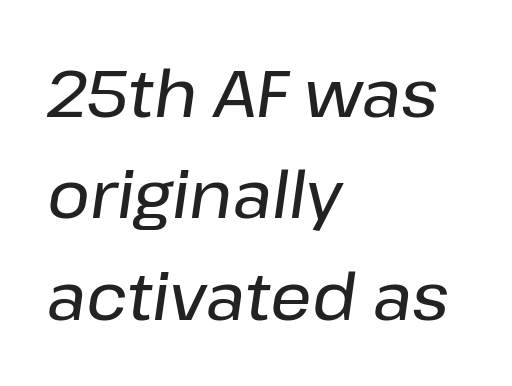
Q: Is the text italic (slanted)? A: Yes, it leans right by about 8 degrees.
Q: Is the text underlined? A: No.
Q: How is the paragraph aligned? A: Left-aligned.
Q: Is the spacing between letters normal or unusually wide? A: Normal.
Q: Is the spacing between lines tight, normal or loose? A: Normal.
Q: Width (condensed, normal, or wide)? A: Normal.
Q: Stroke contrast? A: Low.
Q: x-height? A: Medium.
Q: Monospaced? A: No.
